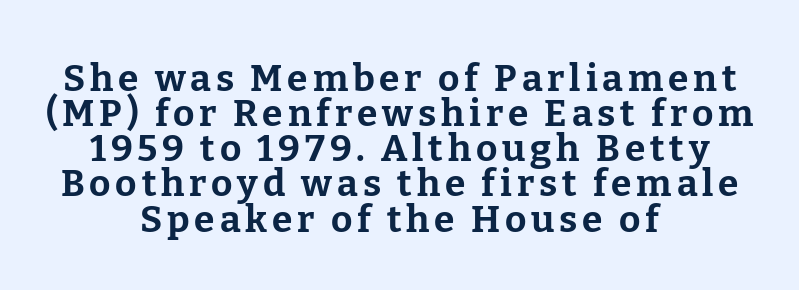
The image shows 37 px bold serif type, upright; set centered, tight line spacing (0.95x), not underlined; low stroke contrast and a medium x-height.
